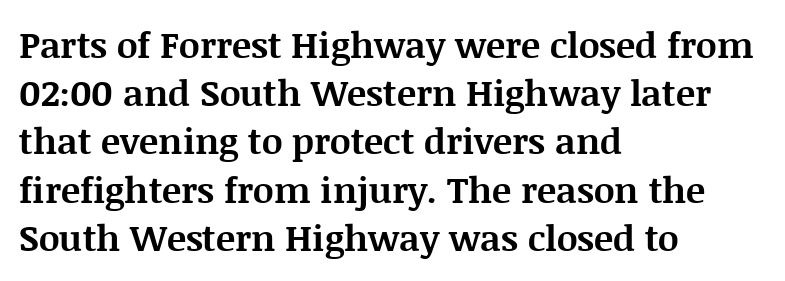
The image shows 36 px bold serif type, upright; set left-aligned, normal line spacing (1.34x), normal letter spacing, not underlined; medium stroke contrast and a large x-height.
